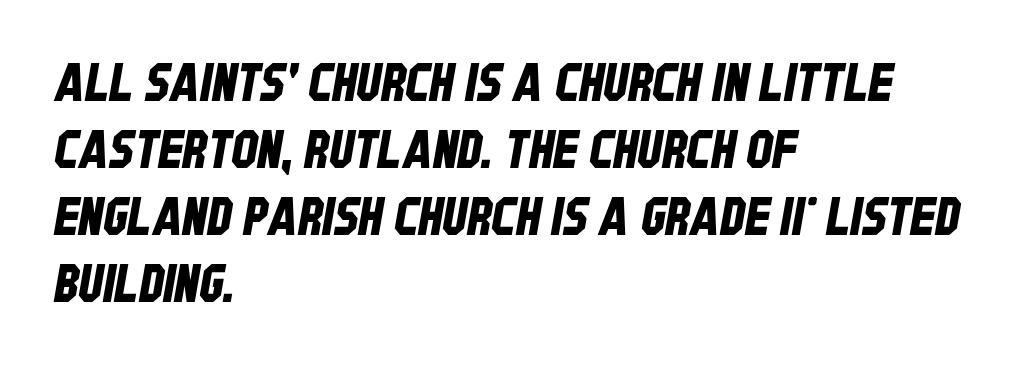
Honestly, there is no underline to notice here at all. The designer went with a sans here, leaving each stem footless. The line texture is even and compact thanks to regular tracking. A normal amount of white space separates one row of letters from the next.
